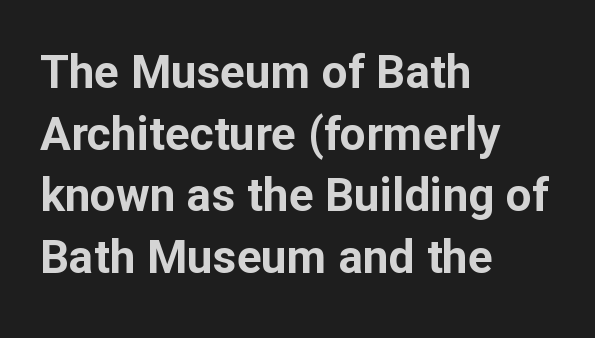
The image shows 46 px bold sans-serif type, upright; set left-aligned, normal line spacing (1.34x), normal letter spacing, not underlined; low stroke contrast and a medium x-height.
